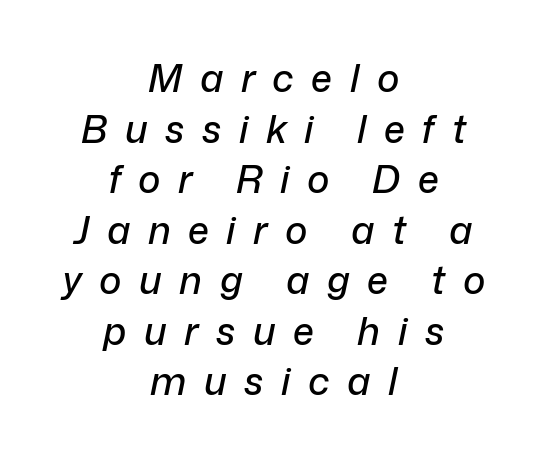
{"italic": "yes", "lean": "right", "slant_degrees": 12, "width": "normal", "stroke_contrast": "low", "x_height": "medium", "monospaced": "no", "underline": "no", "align": "center", "line_spacing": "normal", "line_spacing_ratio": 1.33, "letter_spacing": "wide", "letter_spacing_em": 0.46, "glyph_px": 38}
